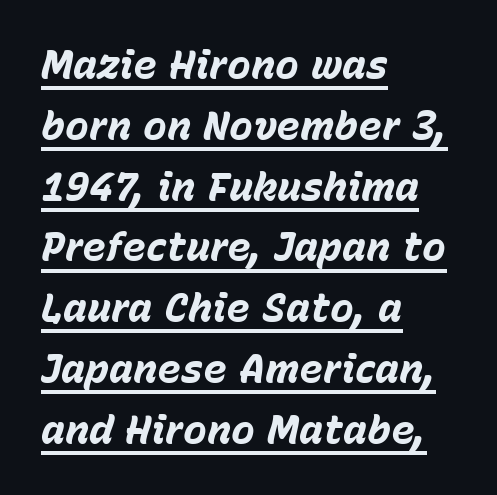
{"italic": "yes", "lean": "right", "slant_degrees": 15, "bold": "yes", "weight": "bold", "width": "normal", "stroke_contrast": "low", "x_height": "medium", "monospaced": "no", "underline": "yes", "align": "left", "line_spacing": "normal", "line_spacing_ratio": 1.52, "letter_spacing": "normal", "letter_spacing_em": 0.0, "glyph_px": 40}
